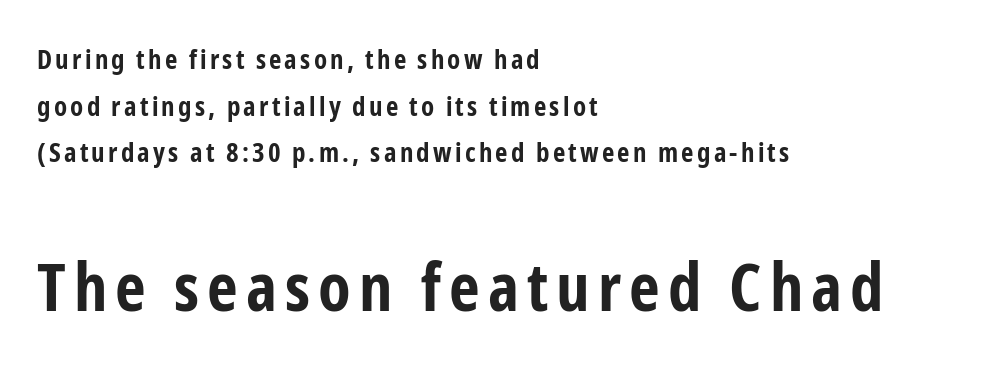
Here the second block reads like a headline and the first like body copy. Stroke thickness is high; the sample reads as a true bold. Clear beneath every line of the passage. The letters advance in unequal steps, a hallmark of proportional type. This sample is left-justified, so line endings fall wherever the words run out. The lettering stays uniformly vertical, giving the passage a roman look.
